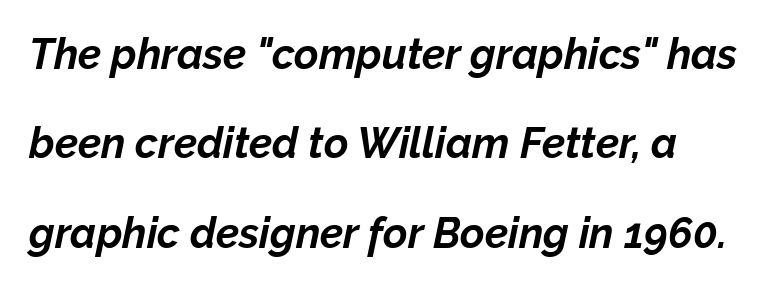
{"italic": "yes", "lean": "right", "slant_degrees": 12, "bold": "yes", "weight": "bold", "width": "normal", "stroke_contrast": "low", "x_height": "medium", "monospaced": "no", "underline": "no", "line_spacing": "loose", "line_spacing_ratio": 2.13, "letter_spacing": "normal", "letter_spacing_em": 0.0, "glyph_px": 42}
